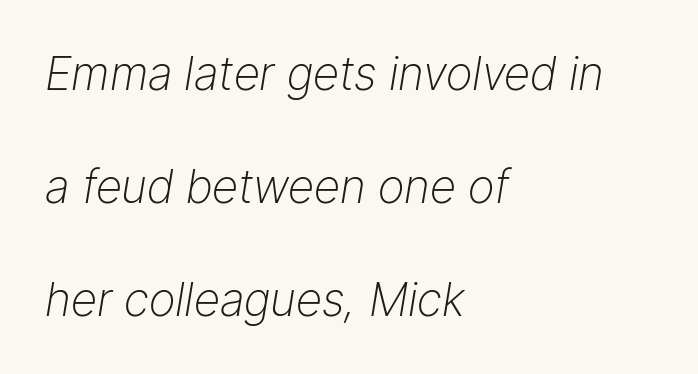
Q: Is the text bold? A: No.
Q: Is the text italic (slanted)? A: Yes, it leans right by about 9 degrees.
Q: Is the text underlined? A: No.
Q: How is the paragraph aligned? A: Left-aligned.
Q: Is the spacing between letters normal or unusually wide? A: Normal.
Q: Is the spacing between lines tight, normal or loose? A: Loose.
Q: Width (condensed, normal, or wide)? A: Normal.
Q: Stroke contrast? A: Low.
Q: x-height? A: Medium.
Q: Monospaced? A: No.
